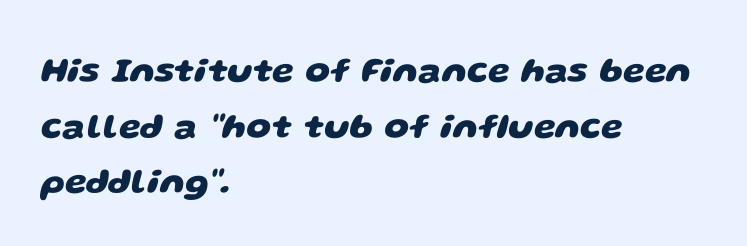
Summary of vertical rhythm: regular, with standard interline spacing. Does the type have serifs? No, each stem ends abruptly. You'd pick this weight for a headline — it's a proper bold. Glance below the letters and you will spot only blank space. The lines are quadded left. Varying glyph widths throughout — classic text-font behaviour.
